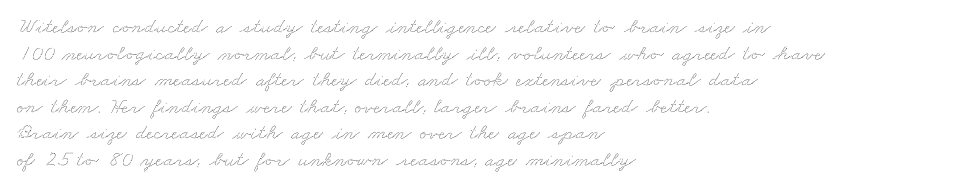
Q: Is the text underlined? A: No.
Q: How is the paragraph aligned? A: Left-aligned.
Q: Is the spacing between letters normal or unusually wide? A: Normal.
